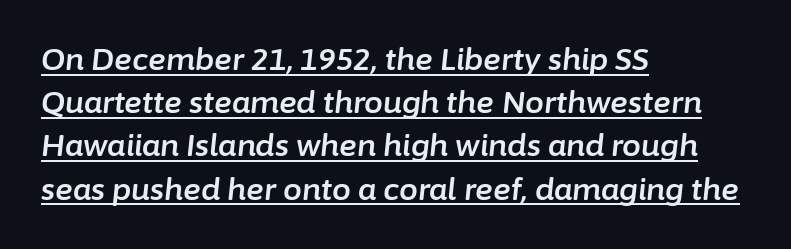
The image shows 30 px text type, italic (leaning right); set left-aligned, normal line spacing (1.44x), normal letter spacing, underlined; low stroke contrast and a medium x-height.
